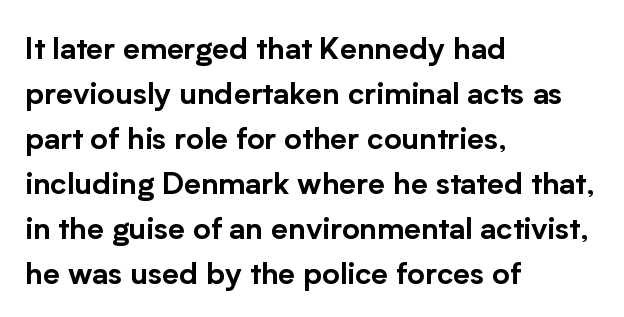
Q: Is the text italic (slanted)? A: No, it is upright.
Q: Is the typeface a serif or a sans-serif typeface? A: Sans-serif.
Q: Is the text underlined? A: No.
Q: How is the paragraph aligned? A: Left-aligned.
Q: Is the spacing between letters normal or unusually wide? A: Normal.
Q: Is the spacing between lines tight, normal or loose? A: Normal.
Q: Width (condensed, normal, or wide)? A: Normal.
Q: Stroke contrast? A: Low.
Q: x-height? A: Medium.
Q: Monospaced? A: No.
